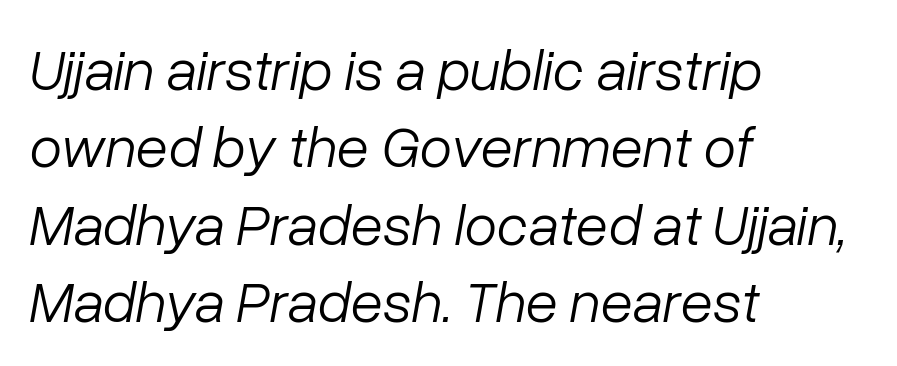
The image shows 59 px light type, italic (leaning right); set left-aligned, normal line spacing (1.31x), normal letter spacing, not underlined; low stroke contrast and a medium x-height.
